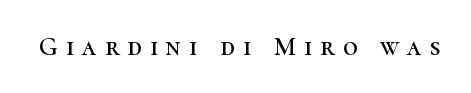
The image shows 26 px text type, upright; set unusually wide letter spacing (+0.32 em), not underlined.
